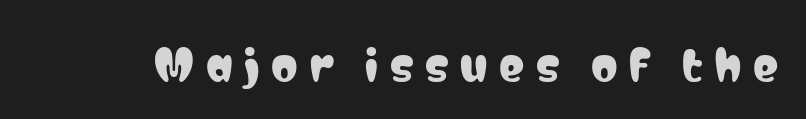
These lines are rendered in a variable-pitch font. This sample uses expanded letter spacing, leaving extra air between glyphs. I'd call this a sans setting — the letters go barefoot. The specimen reads as upright at a glance. Lines of text with bare space underneath.
